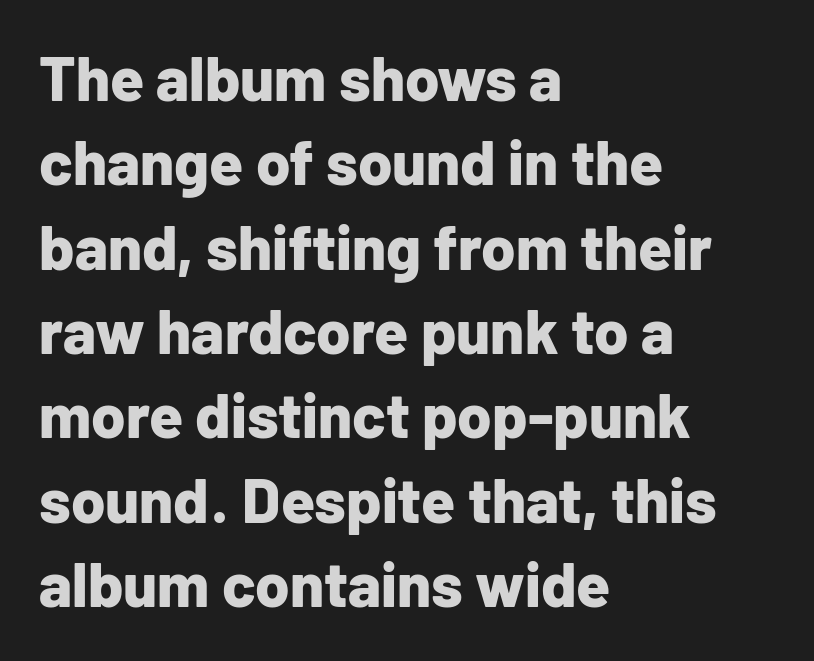
{"serif": "no", "italic": "no", "bold": "yes", "weight": "bold", "width": "normal", "stroke_contrast": "low", "x_height": "medium", "monospaced": "no", "underline": "no", "align": "left", "line_spacing": "normal", "line_spacing_ratio": 1.36, "letter_spacing": "normal", "letter_spacing_em": 0.0, "glyph_px": 62}
